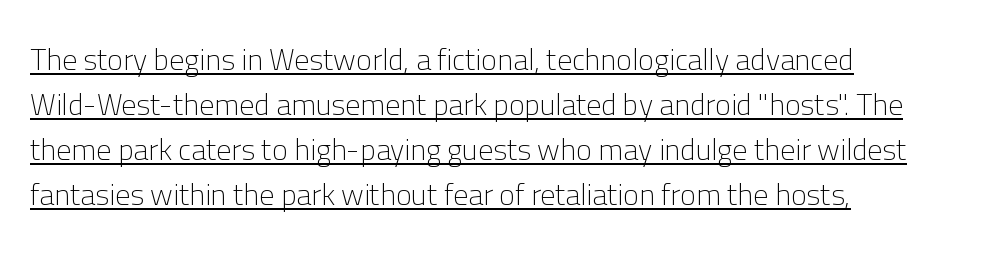
Q: Is the text bold? A: No.
Q: Is the text italic (slanted)? A: No, it is upright.
Q: Is the typeface a serif or a sans-serif typeface? A: Sans-serif.
Q: Is the text underlined? A: Yes.
Q: How is the paragraph aligned? A: Left-aligned.
Q: Is the spacing between letters normal or unusually wide? A: Normal.
Q: Is the spacing between lines tight, normal or loose? A: Normal.
Q: Width (condensed, normal, or wide)? A: Normal.
Q: Stroke contrast? A: Low.
Q: x-height? A: Medium.
Q: Monospaced? A: No.
